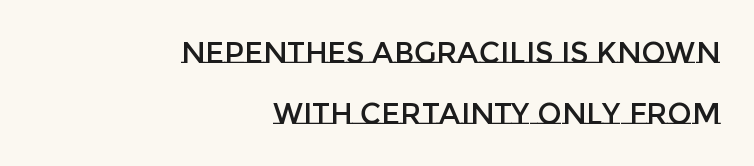
Q: Is the text italic (slanted)? A: No, it is upright.
Q: Is the text underlined? A: No.
Q: How is the paragraph aligned? A: Right-aligned.
Q: Is the spacing between letters normal or unusually wide? A: Normal.
Q: Is the spacing between lines tight, normal or loose? A: Loose.
Q: Width (condensed, normal, or wide)? A: Normal.
Q: Stroke contrast? A: Low.
Q: x-height? A: Large.
Q: Monospaced? A: No.
